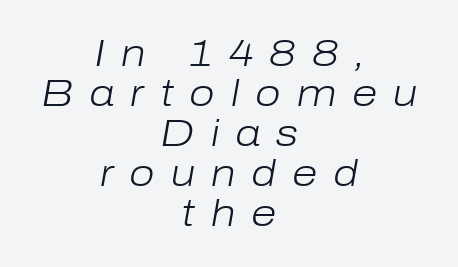
Q: Is the text bold? A: No.
Q: Is the text italic (slanted)? A: Yes, it leans right by about 10 degrees.
Q: Is the text underlined? A: No.
Q: How is the paragraph aligned? A: Centered.
Q: Is the spacing between letters normal or unusually wide? A: Unusually wide.
Q: Is the spacing between lines tight, normal or loose? A: Tight.
Q: Width (condensed, normal, or wide)? A: Normal.
Q: Stroke contrast? A: Low.
Q: x-height? A: Medium.
Q: Monospaced? A: No.
